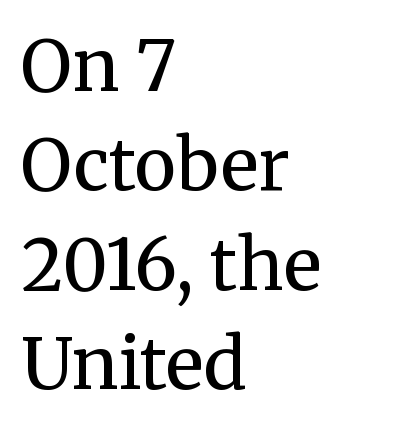
{"serif": "yes", "italic": "no", "bold": "no", "weight": "regular", "width": "normal", "stroke_contrast": "medium", "x_height": "medium", "monospaced": "no", "underline": "no", "align": "left", "line_spacing": "normal", "line_spacing_ratio": 1.4, "letter_spacing": "normal", "letter_spacing_em": 0.0, "glyph_px": 71}
